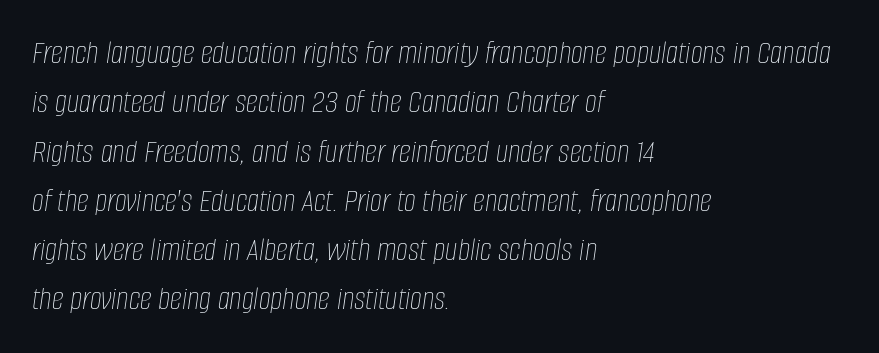
Q: Is the text bold? A: No.
Q: Is the text italic (slanted)? A: Yes, it leans right by about 8 degrees.
Q: Is the text underlined? A: No.
Q: How is the paragraph aligned? A: Left-aligned.
Q: Is the spacing between letters normal or unusually wide? A: Normal.
Q: Is the spacing between lines tight, normal or loose? A: Normal.
Q: Width (condensed, normal, or wide)? A: Condensed.
Q: Stroke contrast? A: Low.
Q: x-height? A: Large.
Q: Monospaced? A: No.
